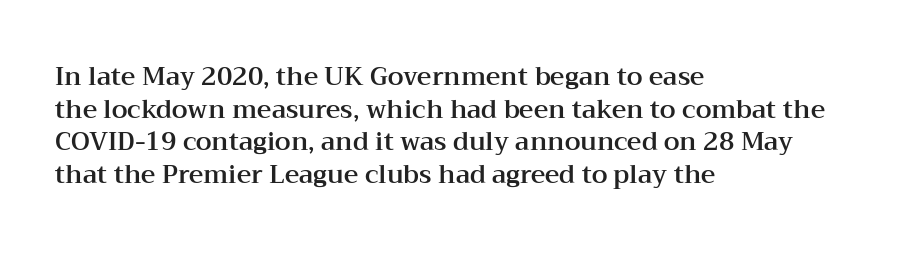
{"italic": "no", "underline": "no", "align": "left", "line_spacing": "normal", "line_spacing_ratio": 1.31, "letter_spacing": "normal", "letter_spacing_em": 0.0, "glyph_px": 25}
